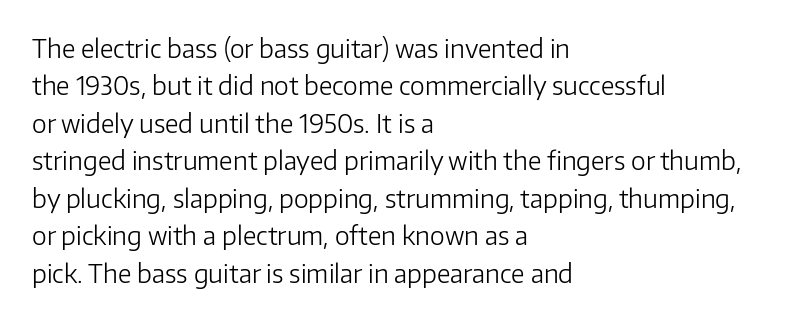
The image shows 25 px text type, upright; set left-aligned, normal line spacing (1.5x), normal letter spacing, not underlined.
